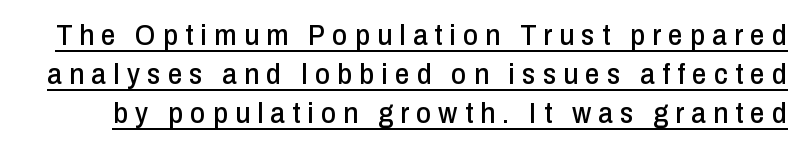
The image shows 29 px condensed sans-serif type, upright; set normal line spacing (1.34x), unusually wide letter spacing (+0.25 em), underlined; low stroke contrast and a medium x-height.
